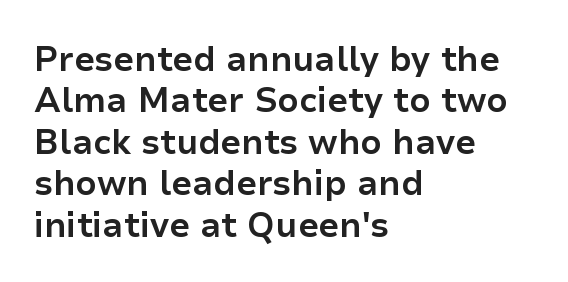
The lines are quadded left. It's the straight-up-and-down kind of type. Standard letterfit; no display-style spreading of the glyphs. On the weight axis this lands at bold, roughly 700. The letters advance in unequal steps, a hallmark of proportional type. Rule under the text: the space is simply empty.
